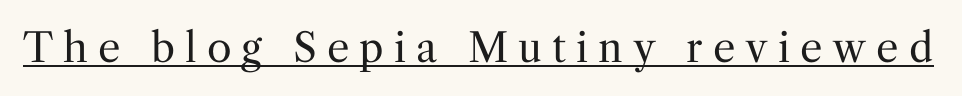
The passage shown is underscored from start to finish. Stroke mass is kept to a normal reading level or below. Each letter keeps its own natural width here, so spacing adapts to shape. The letters are spread apart with noticeably loose tracking. Old-style or modern, the face here clearly has serifs. If you drew a line through each stem, it would be perfectly vertical.
